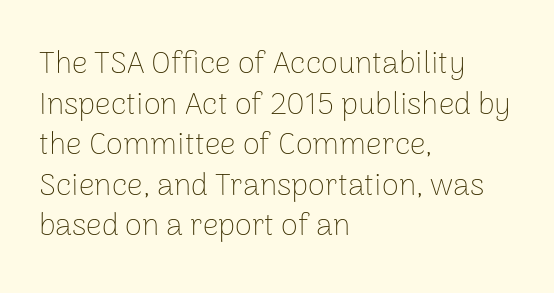
{"serif": "no", "italic": "no", "bold": "no", "weight": "thin", "width": "normal", "stroke_contrast": "low", "x_height": "medium", "monospaced": "no", "underline": "no", "align": "left", "line_spacing": "normal", "line_spacing_ratio": 1.31, "letter_spacing": "normal", "letter_spacing_em": 0.0, "glyph_px": 31}
